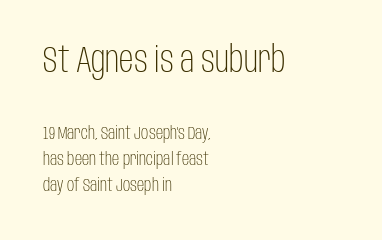
{"serif": "no", "italic": "no", "bold": "no", "weight": "light", "width": "condensed", "stroke_contrast": "low", "x_height": "large", "monospaced": "no", "underline": "no", "align": "left", "line_spacing": "normal", "line_spacing_ratio": 1.45, "letter_spacing": "normal", "letter_spacing_em": 0.0, "larger_block": "first", "size_ratio": 2.0, "glyph_px": 36}
